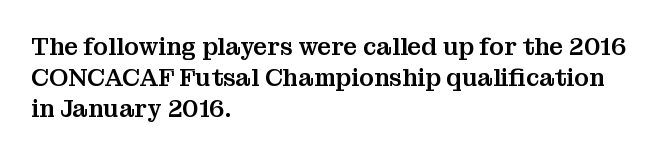
The image shows 24 px text type, upright; set left-aligned, normal line spacing (1.29x), normal letter spacing, not underlined.
